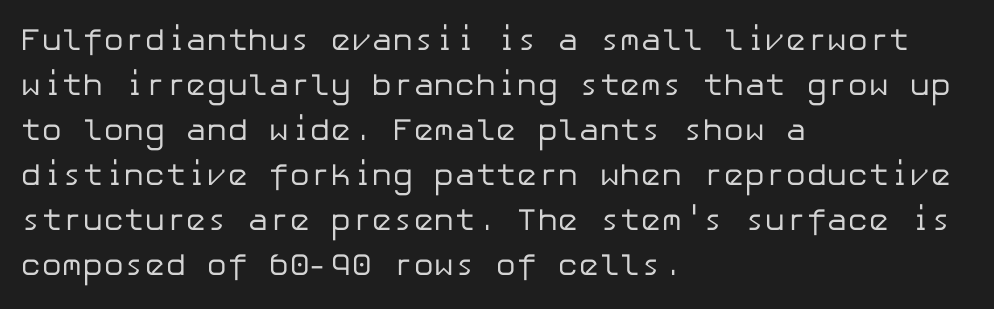
{"serif": "no", "italic": "no", "bold": "no", "weight": "regular", "width": "normal", "stroke_contrast": "low", "x_height": "medium", "underline": "no", "align": "left", "line_spacing": "normal", "line_spacing_ratio": 1.45, "letter_spacing": "normal", "letter_spacing_em": 0.0, "glyph_px": 31}
